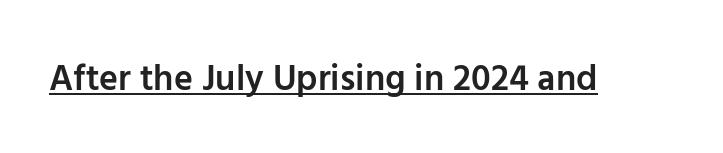
{"serif": "no", "italic": "no", "bold": "semi", "weight": "semibold", "width": "normal", "stroke_contrast": "low", "x_height": "medium", "monospaced": "no", "underline": "yes", "letter_spacing": "normal", "letter_spacing_em": 0.0, "glyph_px": 36}
